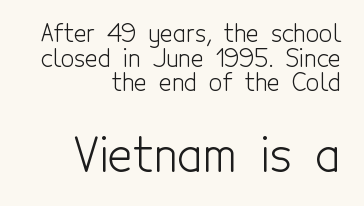
Q: Is the text bold? A: No.
Q: Is the text italic (slanted)? A: No, it is upright.
Q: Is the typeface a serif or a sans-serif typeface? A: Sans-serif.
Q: Is the text underlined? A: No.
Q: How is the paragraph aligned? A: Right-aligned.
Q: Is the spacing between letters normal or unusually wide? A: Normal.
Q: Is the spacing between lines tight, normal or loose? A: Tight.
Q: Which block of text is set in a larger size, the first (top) or the second (bottom)? A: The second (bottom) one.
Q: Width (condensed, normal, or wide)? A: Condensed.
Q: x-height? A: Medium.
Q: Monospaced? A: No.
